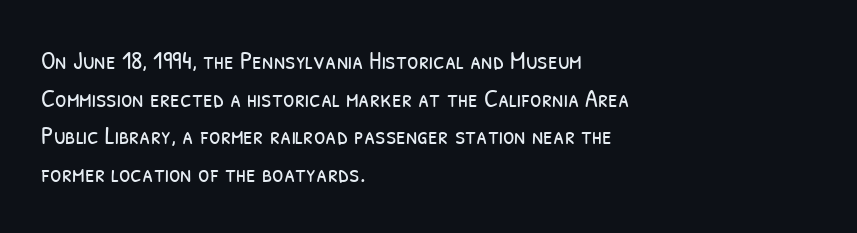
{"bold": "no", "underline": "no", "align": "left", "line_spacing": "normal", "line_spacing_ratio": 1.45, "letter_spacing": "normal", "letter_spacing_em": 0.0, "glyph_px": 26}
